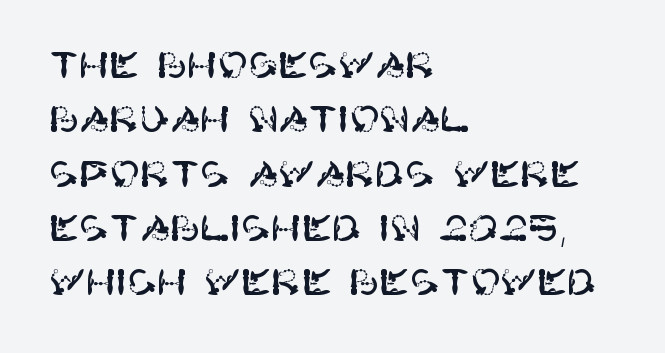
Q: Is the text italic (slanted)? A: No, it is upright.
Q: Is the typeface a serif or a sans-serif typeface? A: Sans-serif.
Q: Is the text underlined? A: No.
Q: How is the paragraph aligned? A: Left-aligned.
Q: Is the spacing between letters normal or unusually wide? A: Normal.
Q: Is the spacing between lines tight, normal or loose? A: Normal.
Q: Width (condensed, normal, or wide)? A: Normal.
Q: Stroke contrast? A: High.
Q: x-height? A: Large.
